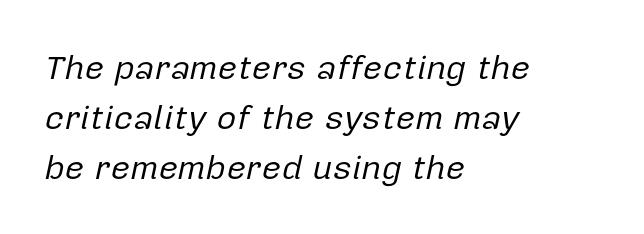
The image shows 34 px regular-weight type, italic (leaning right); set left-aligned, normal line spacing (1.47x), normal letter spacing, not underlined; low stroke contrast and a medium x-height.
